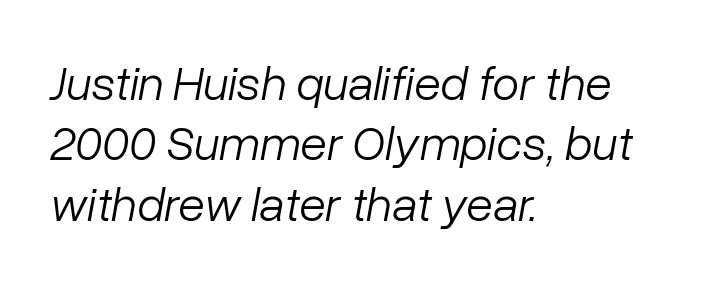
Q: Is the text bold? A: No.
Q: Is the text italic (slanted)? A: Yes, it leans right by about 10 degrees.
Q: Is the text underlined? A: No.
Q: How is the paragraph aligned? A: Left-aligned.
Q: Is the spacing between letters normal or unusually wide? A: Normal.
Q: Width (condensed, normal, or wide)? A: Normal.
Q: Stroke contrast? A: Low.
Q: x-height? A: Medium.
Q: Monospaced? A: No.
